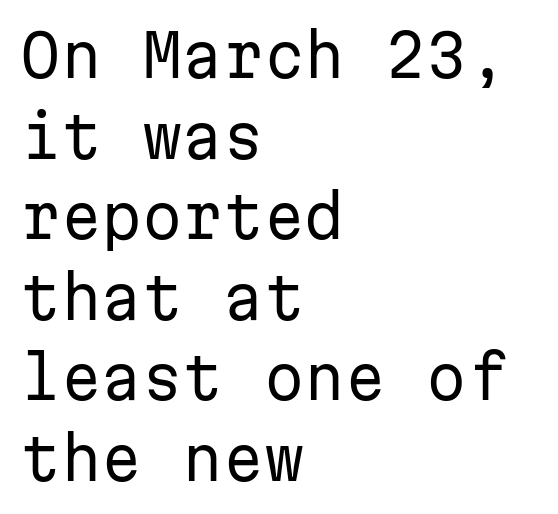
{"serif": "no", "italic": "no", "bold": "no", "weight": "regular", "width": "normal", "stroke_contrast": "low", "x_height": "medium", "monospaced": "yes", "underline": "no", "align": "left", "line_spacing": "normal", "line_spacing_ratio": 1.39, "letter_spacing": "normal", "letter_spacing_em": 0.0, "glyph_px": 58}
